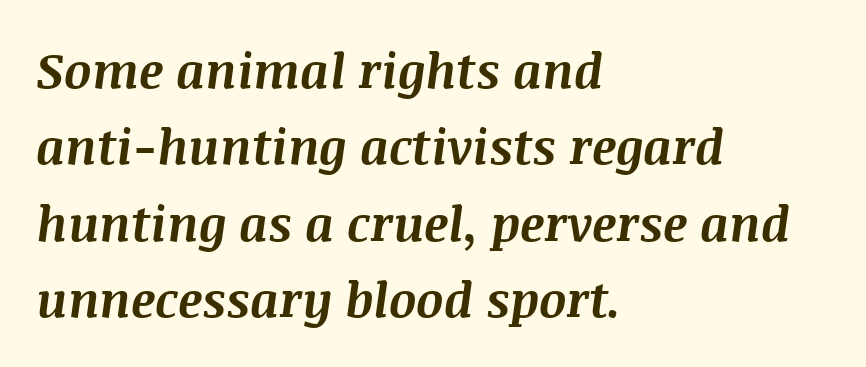
A bare baseline throughout the passage. Does the leading feel generous? No, just average. These lines were composed using italics. Which margin do the lines hug? The left one — the right edge is uneven. Character widths vary here, with narrow letters taking less room than wide ones.
